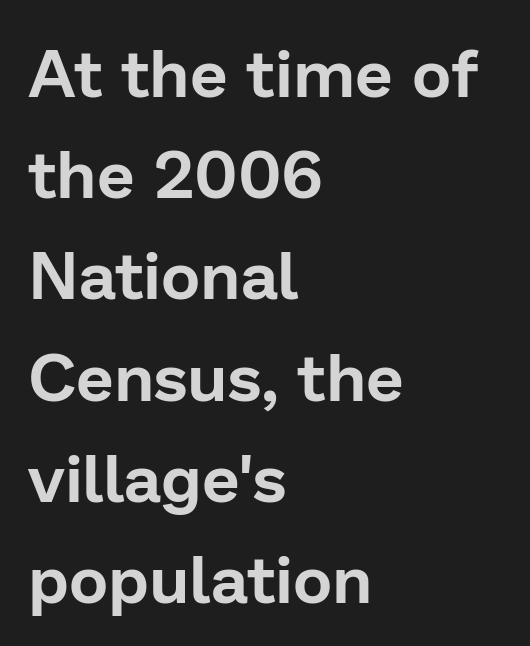
Q: Is the text italic (slanted)? A: No, it is upright.
Q: Is the typeface a serif or a sans-serif typeface? A: Sans-serif.
Q: Is the text underlined? A: No.
Q: How is the paragraph aligned? A: Left-aligned.
Q: Is the spacing between letters normal or unusually wide? A: Normal.
Q: Is the spacing between lines tight, normal or loose? A: Normal.
Q: Width (condensed, normal, or wide)? A: Normal.
Q: Stroke contrast? A: Low.
Q: x-height? A: Medium.
Q: Monospaced? A: No.
